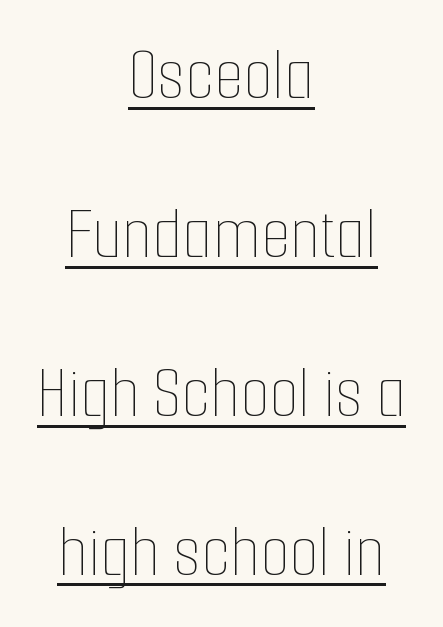
Caption: face not bold, strokes unweighted. Think of a printed novel: that variable character pitch is what you see here. Rendered with straight, roman letterforms. Each word holds together tightly as a unit, with standard inter-letter gaps.
